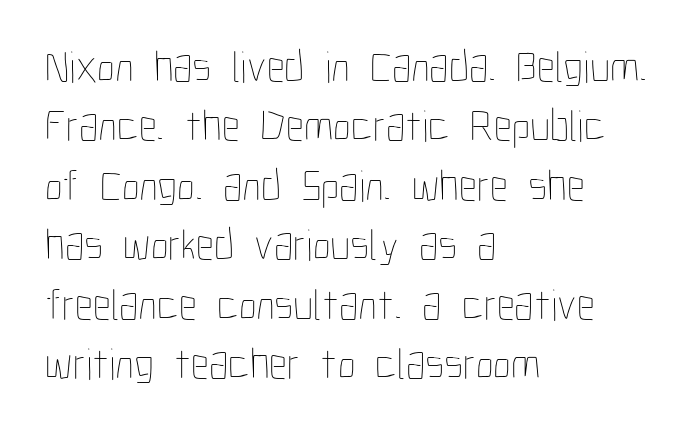
The image shows 45 px thin, condensed type, upright; set left-aligned, normal line spacing (1.32x), normal letter spacing, not underlined; low stroke contrast and a medium x-height.
